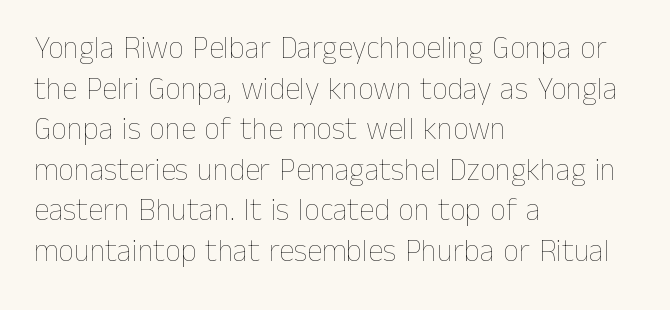
{"italic": "no", "bold": "no", "weight": "thin", "width": "normal", "stroke_contrast": "low", "x_height": "medium", "monospaced": "no", "underline": "no", "align": "left", "line_spacing": "normal", "line_spacing_ratio": 1.31, "letter_spacing": "normal", "letter_spacing_em": 0.0, "glyph_px": 31}
